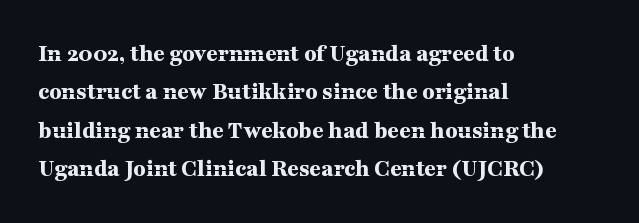
{"italic": "no", "bold": "yes", "underline": "no", "align": "left", "line_spacing": "normal", "line_spacing_ratio": 1.54, "letter_spacing": "normal", "letter_spacing_em": 0.0, "glyph_px": 25}
